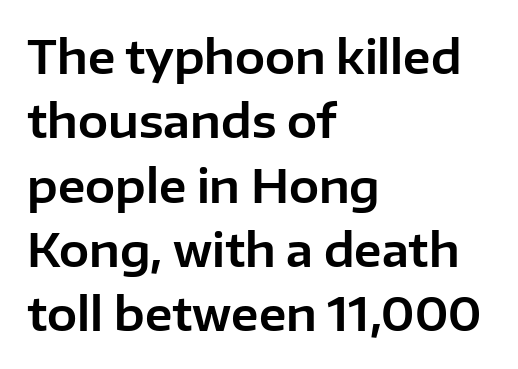
Q: Is the text italic (slanted)? A: No, it is upright.
Q: Is the typeface a serif or a sans-serif typeface? A: Sans-serif.
Q: Is the text underlined? A: No.
Q: How is the paragraph aligned? A: Left-aligned.
Q: Is the spacing between letters normal or unusually wide? A: Normal.
Q: Is the spacing between lines tight, normal or loose? A: Normal.
Q: Width (condensed, normal, or wide)? A: Normal.
Q: Stroke contrast? A: Low.
Q: x-height? A: Medium.
Q: Monospaced? A: No.
